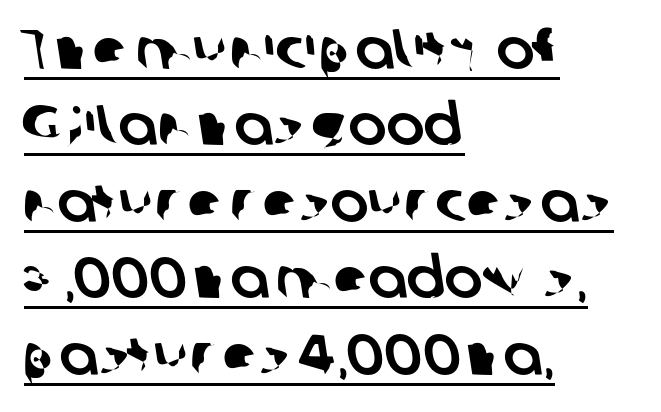
Q: Is the typeface a serif or a sans-serif typeface? A: Sans-serif.
Q: Is the text underlined? A: Yes.
Q: How is the paragraph aligned? A: Left-aligned.
Q: Is the spacing between letters normal or unusually wide? A: Normal.
Q: Is the spacing between lines tight, normal or loose? A: Normal.
Q: Width (condensed, normal, or wide)? A: Normal.
Q: Stroke contrast? A: Low.
Q: x-height? A: Medium.
Q: Monospaced? A: No.
